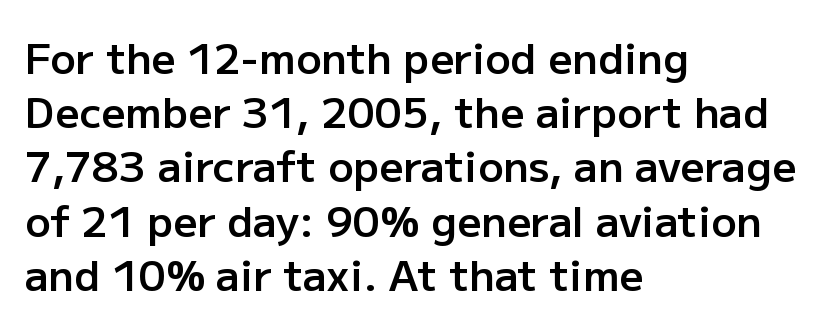
Q: Is the text bold? A: Semi-bold.
Q: Is the text italic (slanted)? A: No, it is upright.
Q: Is the typeface a serif or a sans-serif typeface? A: Sans-serif.
Q: Is the text underlined? A: No.
Q: How is the paragraph aligned? A: Left-aligned.
Q: Is the spacing between letters normal or unusually wide? A: Normal.
Q: Is the spacing between lines tight, normal or loose? A: Normal.
Q: Width (condensed, normal, or wide)? A: Normal.
Q: Stroke contrast? A: Low.
Q: x-height? A: Medium.
Q: Monospaced? A: No.
